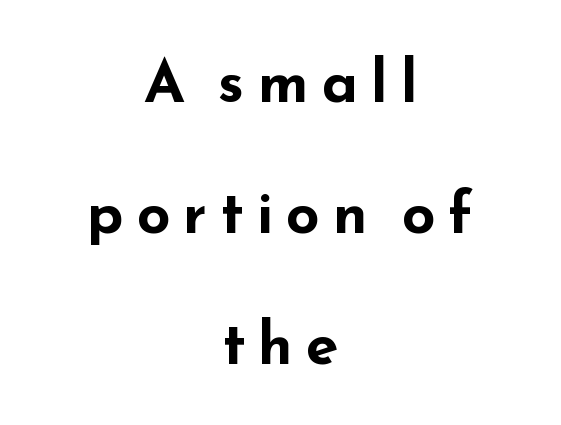
{"serif": "no", "italic": "no", "bold": "yes", "weight": "bold", "width": "wide", "stroke_contrast": "low", "x_height": "small", "monospaced": "no", "underline": "no", "align": "center", "line_spacing": "loose", "line_spacing_ratio": 2.22, "letter_spacing": "wide", "letter_spacing_em": 0.22, "glyph_px": 59}
